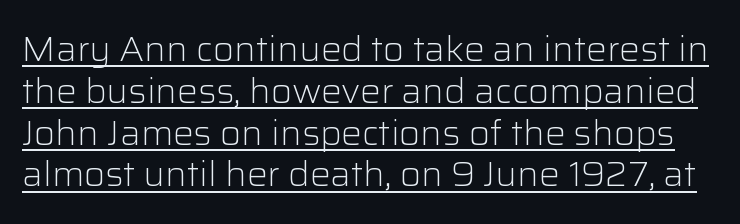
A quiet, ordinary-to-light weight characterises the typeface. This is underlined copy, the kind a proofreader might mark for attention. The lettering holds an erect, upright posture throughout. No feet cap the strokes, marking this as sans-serif type. These lines keep a tight, regular rhythm from letter to letter. Is this a fixed-width face? No — the glyphs have proportional, varying widths.
